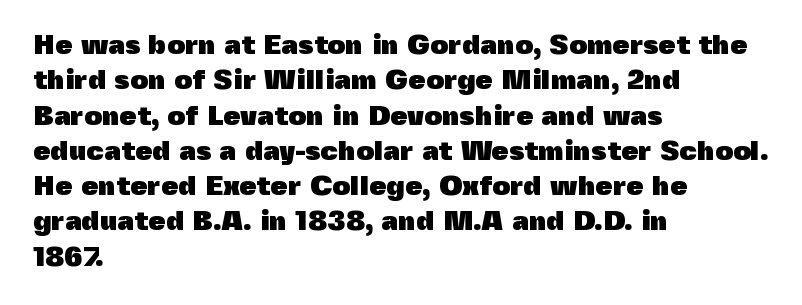
{"serif": "no", "italic": "no", "bold": "yes", "weight": "heavy", "width": "normal", "x_height": "medium", "monospaced": "no", "underline": "no", "align": "left", "line_spacing": "normal", "line_spacing_ratio": 1.26, "letter_spacing": "normal", "letter_spacing_em": 0.0, "glyph_px": 28}
